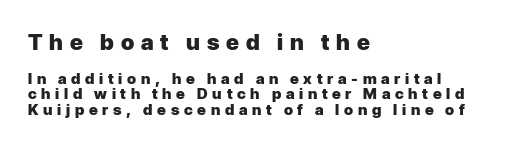
{"italic": "no", "bold": "yes", "underline": "no", "align": "left", "line_spacing": "tight", "line_spacing_ratio": 1.05, "letter_spacing": "wide", "letter_spacing_em": 0.31, "larger_block": "first", "size_ratio": 1.47, "glyph_px": 22}
